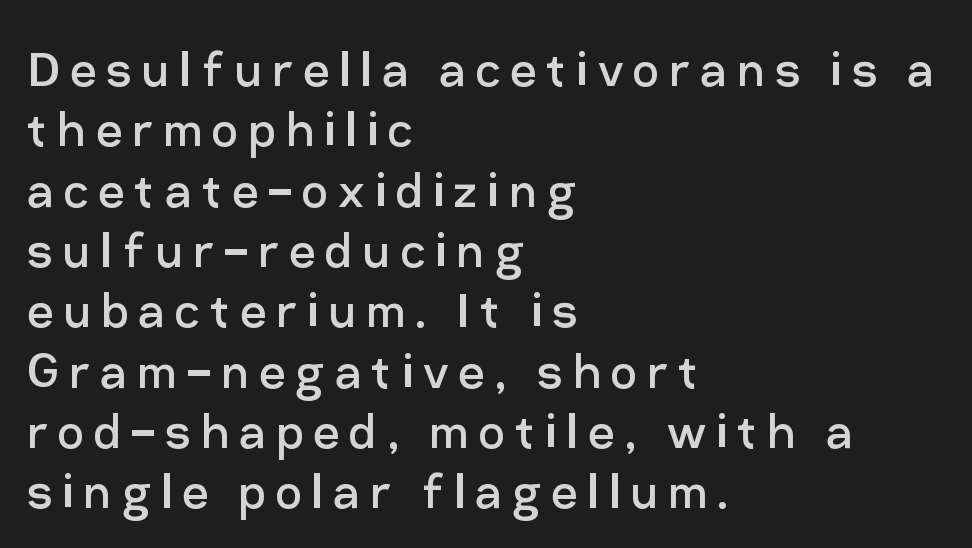
{"serif": "no", "italic": "no", "bold": "no", "weight": "regular", "width": "normal", "stroke_contrast": "low", "x_height": "medium", "monospaced": "no", "underline": "no", "align": "left", "line_spacing": "tight", "line_spacing_ratio": 1.04, "glyph_px": 58}
